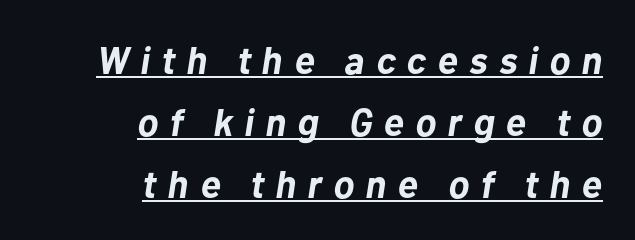
The image shows 38 px bold type, italic (leaning right); set right-aligned, normal line spacing (1.63x), unusually wide letter spacing (+0.3 em), underlined; low stroke contrast and a medium x-height.
